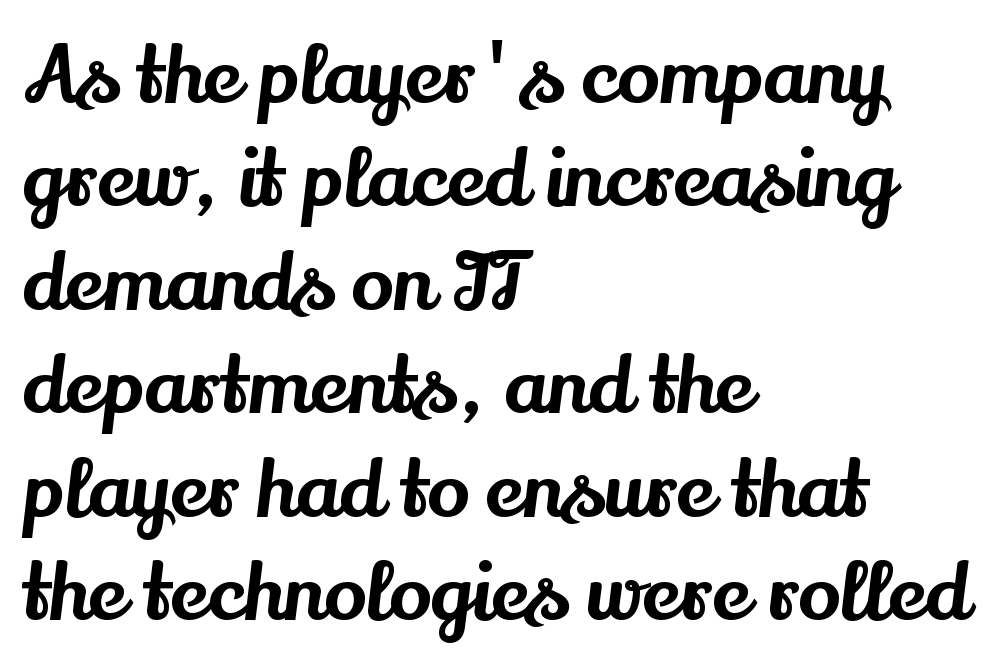
{"serif": "yes", "width": "normal", "stroke_contrast": "medium", "x_height": "small", "monospaced": "no", "underline": "no", "align": "left", "line_spacing": "normal", "line_spacing_ratio": 1.31, "letter_spacing": "normal", "letter_spacing_em": 0.0, "glyph_px": 79}
